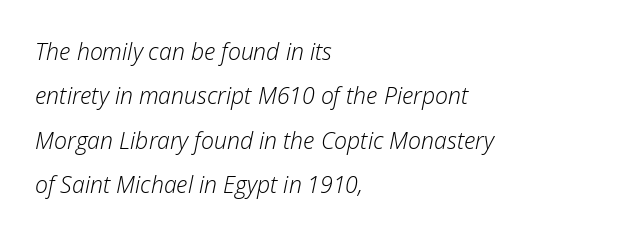
These glyphs show unthickened strokes, regular width or finer. Is there much room between lines? Yes — plenty of vertical air separates them. Underlining? Definitely not there. A student would call this left alignment; a typographer would say flush left, rag right. The gaps between neighbouring characters are ordinary and unremarkable. An italicized treatment has been applied to the whole sample.
